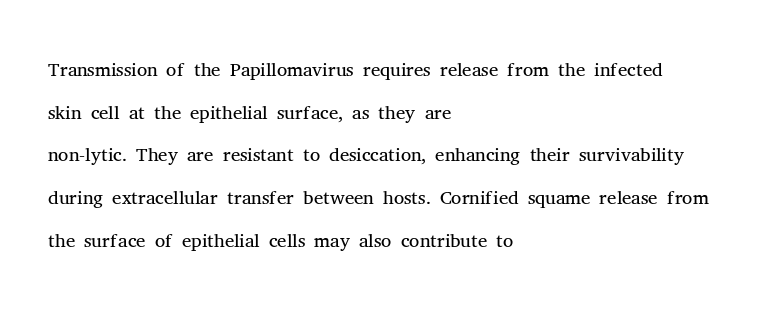
The image shows 29 px light serif type, upright; set left-aligned, normal line spacing (1.47x), normal letter spacing, not underlined; medium stroke contrast and a medium x-height.
